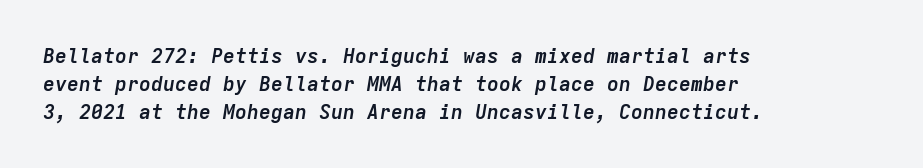
Teacher's note: observe the even left margin — that is flush-left alignment. The glyphs have the mass of a bold cut. In terms of posture, this sample is oblique. Horizontal bands of white between lines are of average thickness. Tracking here is standard; glyphs follow each other at the usual distance. The strip under each line holds only bare page.
